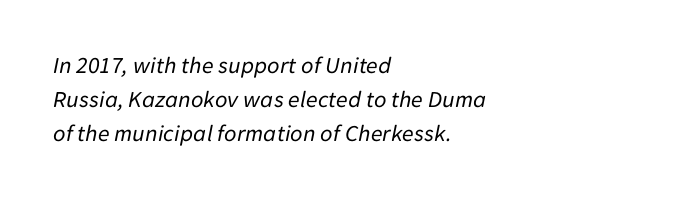
{"italic": "yes", "lean": "right", "slant_degrees": 11, "bold": "no", "underline": "no", "align": "left", "line_spacing": "normal", "line_spacing_ratio": 1.42, "letter_spacing": "normal", "letter_spacing_em": 0.0, "glyph_px": 24}
